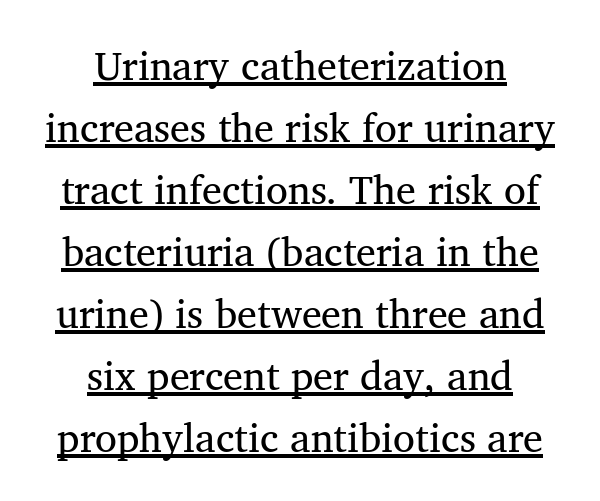
The image shows 40 px regular-weight serif type; set centered, normal line spacing (1.55x), normal letter spacing, underlined; medium stroke contrast and a medium x-height.
